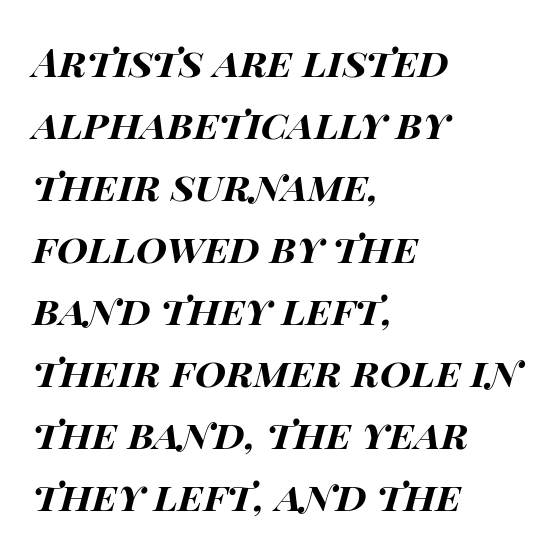
Q: Is the text bold? A: Yes.
Q: Is the text italic (slanted)? A: Yes, it leans right by about 15 degrees.
Q: Is the text underlined? A: No.
Q: How is the paragraph aligned? A: Left-aligned.
Q: Is the spacing between letters normal or unusually wide? A: Normal.
Q: Is the spacing between lines tight, normal or loose? A: Normal.
Q: Width (condensed, normal, or wide)? A: Wide.
Q: Stroke contrast? A: High.
Q: x-height? A: Large.
Q: Monospaced? A: No.
